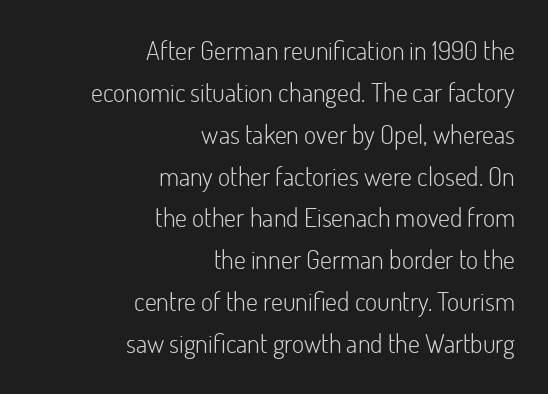
Q: Is the text bold? A: No.
Q: Is the text italic (slanted)? A: No, it is upright.
Q: Is the text underlined? A: No.
Q: How is the paragraph aligned? A: Right-aligned.
Q: Is the spacing between letters normal or unusually wide? A: Normal.
Q: Is the spacing between lines tight, normal or loose? A: Normal.
